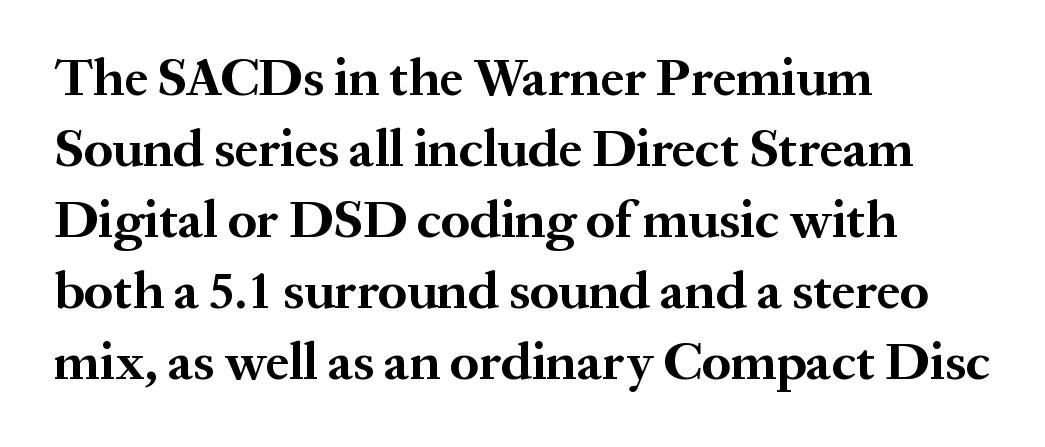
The image shows 53 px bold serif type, upright; set left-aligned, normal line spacing (1.34x), normal letter spacing, not underlined; medium stroke contrast and a medium x-height.
